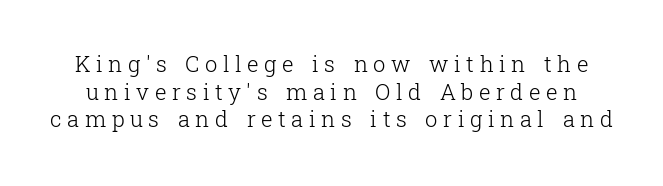
These lines have a slow, spaced-out rhythm from letter to letter. Italic? Not at all — the glyphs are vertical. Honestly, there is no underline to notice here at all. This is not heavy type; no bold has been used. Rows of type keep a routine distance in the vertical direction.
